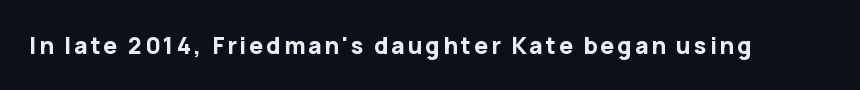
{"italic": "no", "bold": "yes", "underline": "no", "glyph_px": 23}
